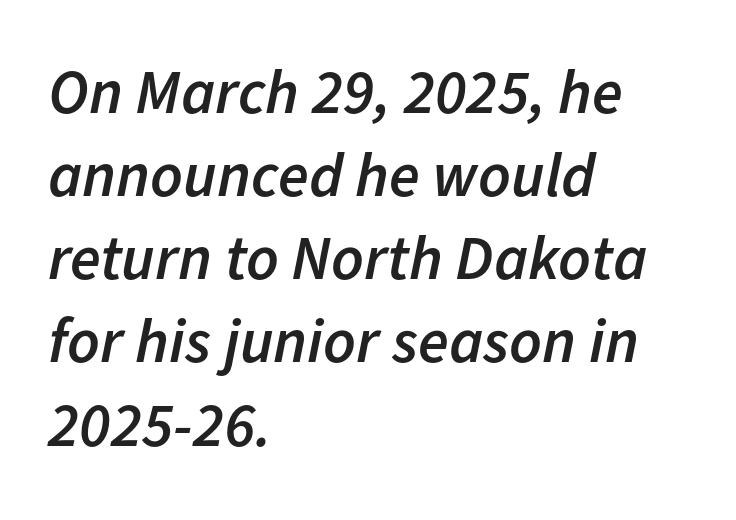
The image shows 63 px semibold type, italic (leaning right); set left-aligned, normal line spacing (1.32x), normal letter spacing, not underlined; low stroke contrast and a medium x-height.
